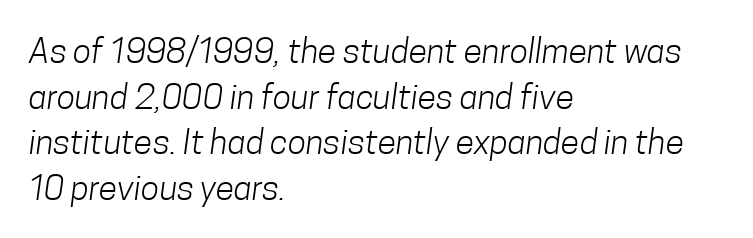
Q: Is the text bold? A: No.
Q: Is the typeface a serif or a sans-serif typeface? A: Sans-serif.
Q: Is the text underlined? A: No.
Q: How is the paragraph aligned? A: Left-aligned.
Q: Is the spacing between letters normal or unusually wide? A: Normal.
Q: Is the spacing between lines tight, normal or loose? A: Normal.
Q: Width (condensed, normal, or wide)? A: Condensed.
Q: Stroke contrast? A: Low.
Q: x-height? A: Medium.
Q: Monospaced? A: No.
